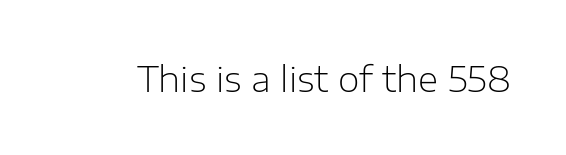
A typesetter would label this face a sans. A roman cut, with each character standing at attention. Type without underlining. Proportional: the letters do not fall into vertical columns. The characters are drawn with everyday or finer stroke widths.
